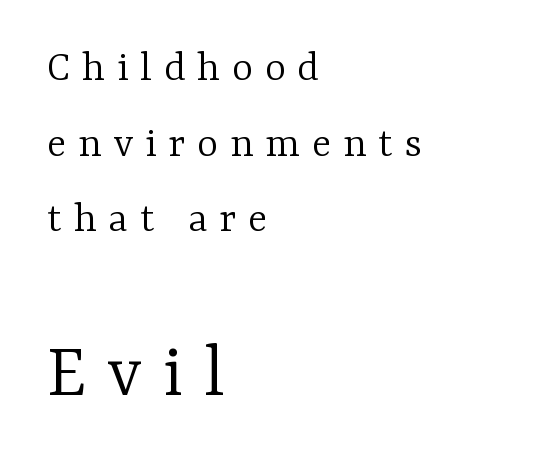
Ink coverage per letter is moderate at most. The ragged edge is on the right, which tells us the setting is flush left. Each letter keeps its own natural width here, so spacing adapts to shape. What stands out about the letter spacing? Its width — letters are far apart. Rendered with straight, roman letterforms.
